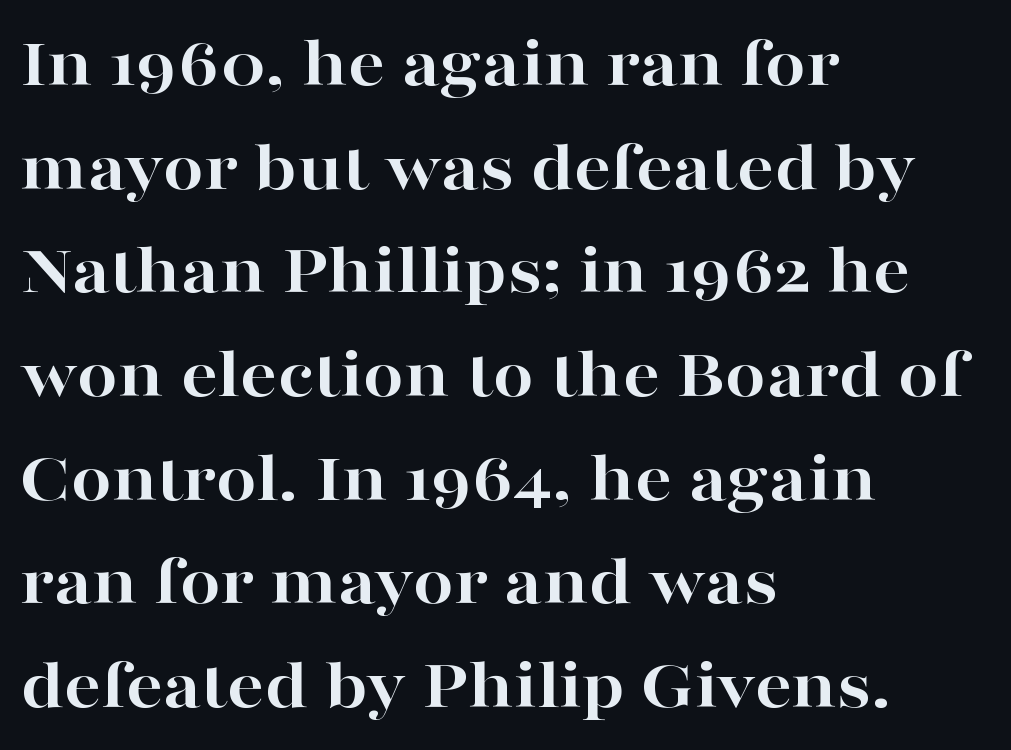
Q: Is the text bold? A: Yes.
Q: Is the text italic (slanted)? A: No, it is upright.
Q: Is the typeface a serif or a sans-serif typeface? A: Serif.
Q: Is the text underlined? A: No.
Q: How is the paragraph aligned? A: Left-aligned.
Q: Is the spacing between letters normal or unusually wide? A: Normal.
Q: Is the spacing between lines tight, normal or loose? A: Normal.
Q: Width (condensed, normal, or wide)? A: Wide.
Q: Stroke contrast? A: High.
Q: x-height? A: Medium.
Q: Monospaced? A: No.
